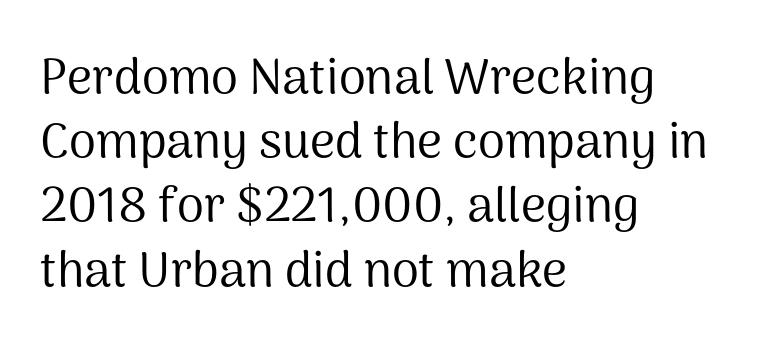
Q: Is the text bold? A: No.
Q: Is the text italic (slanted)? A: No, it is upright.
Q: Is the typeface a serif or a sans-serif typeface? A: Sans-serif.
Q: Is the text underlined? A: No.
Q: How is the paragraph aligned? A: Left-aligned.
Q: Is the spacing between letters normal or unusually wide? A: Normal.
Q: Is the spacing between lines tight, normal or loose? A: Normal.
Q: Width (condensed, normal, or wide)? A: Normal.
Q: Stroke contrast? A: Medium.
Q: x-height? A: Medium.
Q: Monospaced? A: No.
